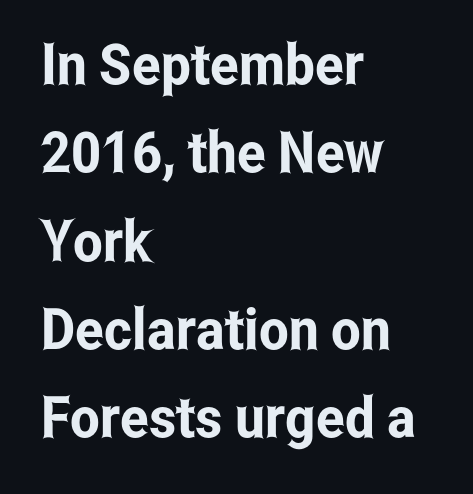
{"serif": "no", "italic": "no", "width": "condensed", "stroke_contrast": "low", "x_height": "medium", "monospaced": "no", "underline": "no", "align": "left", "line_spacing": "normal", "line_spacing_ratio": 1.55, "letter_spacing": "normal", "letter_spacing_em": 0.0, "glyph_px": 57}
